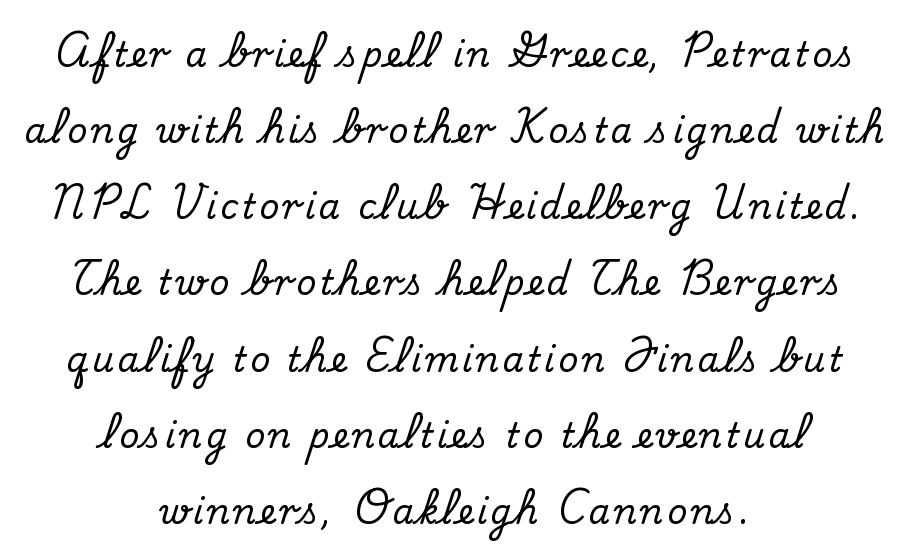
Q: Is the text italic (slanted)? A: Yes.
Q: Is the typeface a serif or a sans-serif typeface? A: Serif.
Q: Is the text underlined? A: No.
Q: How is the paragraph aligned? A: Centered.
Q: Is the spacing between lines tight, normal or loose? A: Loose.
Q: Width (condensed, normal, or wide)? A: Normal.
Q: Stroke contrast? A: Medium.
Q: x-height? A: Small.
Q: Monospaced? A: No.
